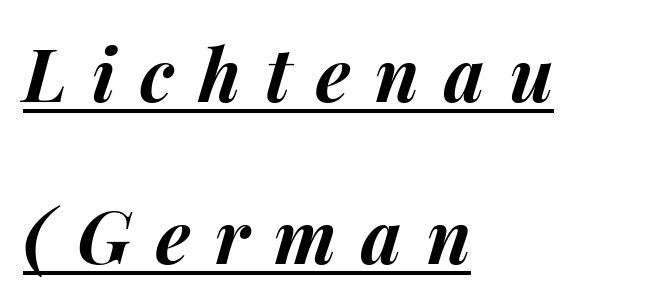
{"italic": "yes", "lean": "right", "slant_degrees": 15, "bold": "yes", "weight": "bold", "width": "normal", "stroke_contrast": "medium", "x_height": "medium", "monospaced": "no", "underline": "yes", "align": "left", "line_spacing": "loose", "line_spacing_ratio": 2.22, "letter_spacing": "wide", "letter_spacing_em": 0.34, "glyph_px": 73}
